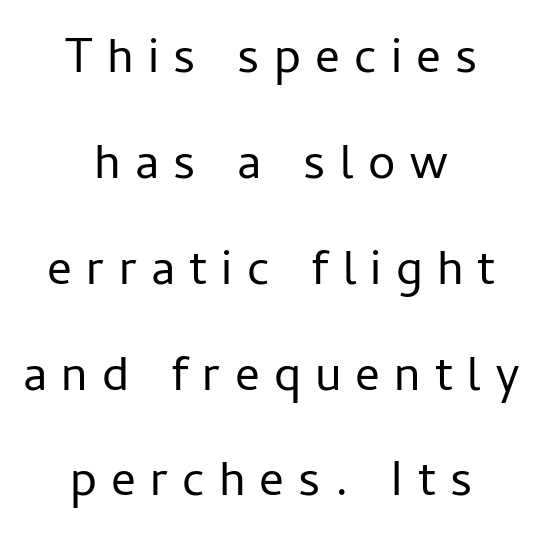
The image shows 49 px regular-weight sans-serif type, upright; set centered, loose line spacing (2.16x), unusually wide letter spacing (+0.29 em), not underlined; low stroke contrast and a medium x-height.
